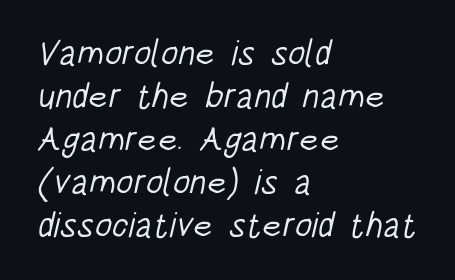
Nothing sits at the stroke ends, so this counts as sans-serif. This sample is left-justified, so line endings fall wherever the words run out. Between one letter and the next there's only the usual sliver of space. Weight: in the light-to-regular range.
